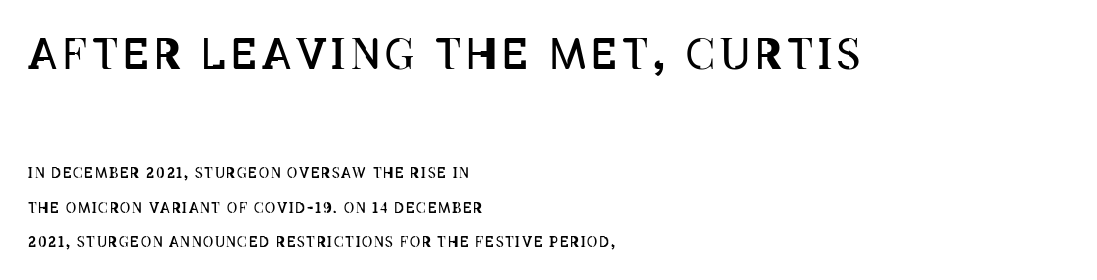
The image shows 42 px regular-weight, condensed type, upright; set left-aligned, loose line spacing (2.45x), not underlined; the first (top) block is 3.0x larger; low stroke contrast and a large x-height.
